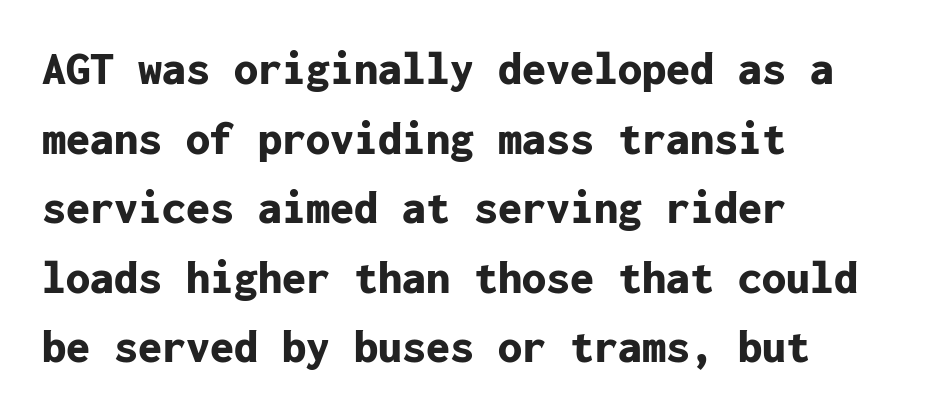
Q: Is the text bold? A: Yes.
Q: Is the text italic (slanted)? A: No, it is upright.
Q: Is the typeface a serif or a sans-serif typeface? A: Sans-serif.
Q: Is the text underlined? A: No.
Q: How is the paragraph aligned? A: Left-aligned.
Q: Is the spacing between letters normal or unusually wide? A: Normal.
Q: Is the spacing between lines tight, normal or loose? A: Normal.
Q: Width (condensed, normal, or wide)? A: Normal.
Q: Stroke contrast? A: Low.
Q: x-height? A: Medium.
Q: Monospaced? A: Yes.
